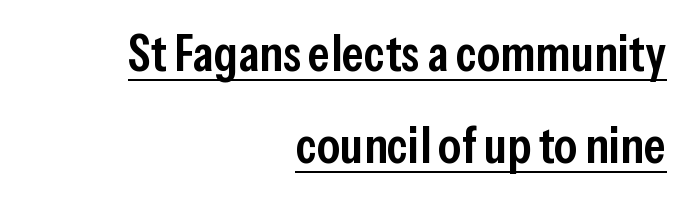
The image shows 52 px semibold, condensed sans-serif type, upright; set right-aligned, line spacing 1.77x, normal letter spacing, underlined; low stroke contrast and a medium x-height.
